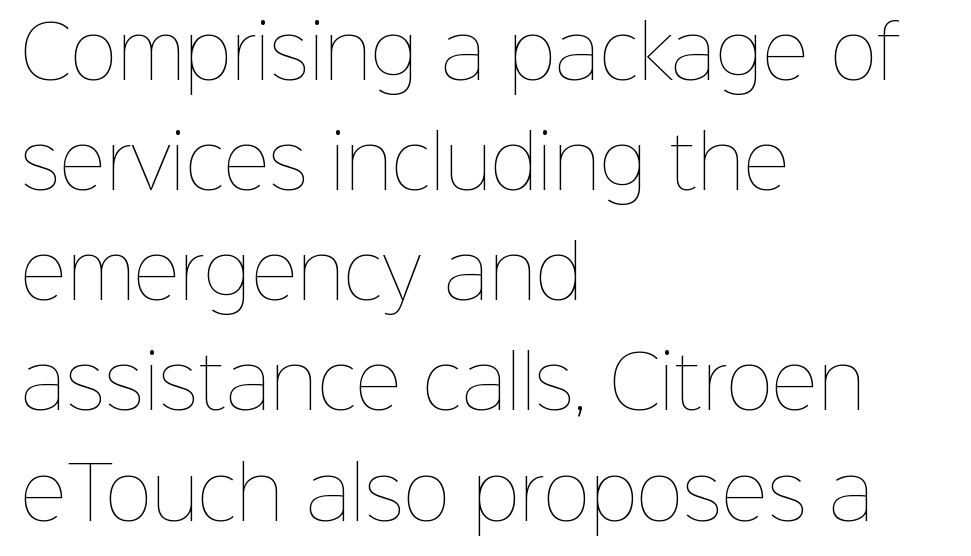
Q: Is the text bold? A: No.
Q: Is the text italic (slanted)? A: No, it is upright.
Q: Is the text underlined? A: No.
Q: How is the paragraph aligned? A: Left-aligned.
Q: Is the spacing between letters normal or unusually wide? A: Normal.
Q: Is the spacing between lines tight, normal or loose? A: Normal.
Q: Width (condensed, normal, or wide)? A: Normal.
Q: Stroke contrast? A: Low.
Q: x-height? A: Medium.
Q: Monospaced? A: No.
